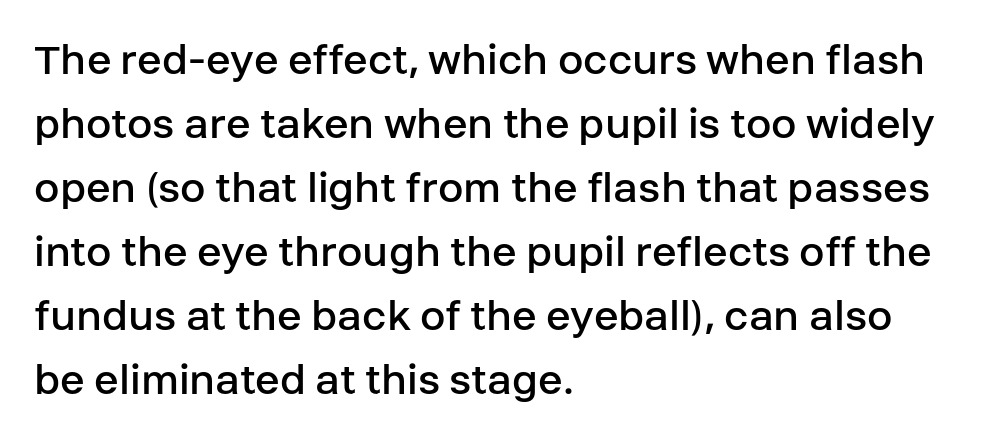
{"serif": "no", "italic": "no", "bold": "no", "weight": "regular", "width": "normal", "stroke_contrast": "low", "x_height": "large", "monospaced": "no", "underline": "no", "align": "left", "line_spacing": "normal", "line_spacing_ratio": 1.39, "letter_spacing": "normal", "letter_spacing_em": 0.0, "glyph_px": 46}
